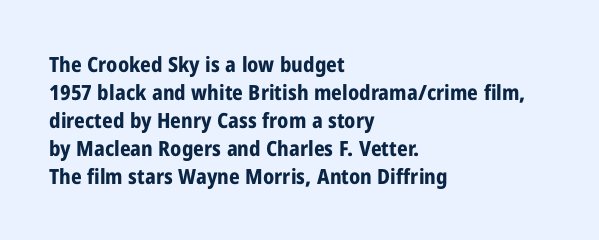
Style check: upright. Reading down the block, your eye returns to a fixed left position each line. This rendering leaves character spacing at its baseline value. Check under the words: just untouched page.
